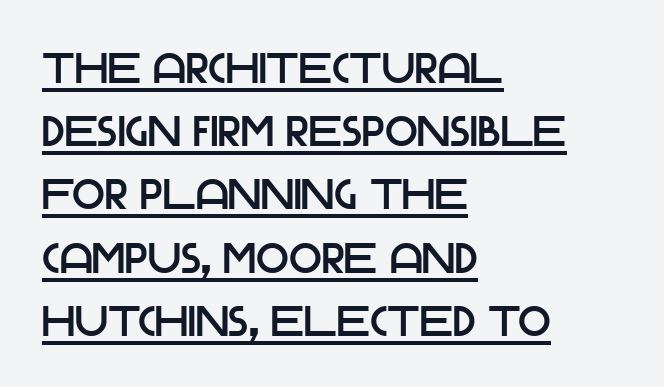
Q: Is the text italic (slanted)? A: No, it is upright.
Q: Is the typeface a serif or a sans-serif typeface? A: Sans-serif.
Q: Is the text underlined? A: Yes.
Q: How is the paragraph aligned? A: Left-aligned.
Q: Is the spacing between letters normal or unusually wide? A: Normal.
Q: Is the spacing between lines tight, normal or loose? A: Normal.
Q: Width (condensed, normal, or wide)? A: Normal.
Q: Stroke contrast? A: Low.
Q: x-height? A: Large.
Q: Monospaced? A: No.
